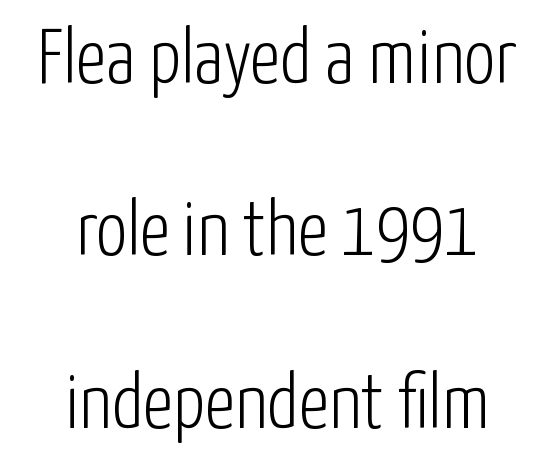
{"serif": "no", "italic": "no", "bold": "no", "weight": "light", "width": "condensed", "stroke_contrast": "low", "x_height": "medium", "monospaced": "no", "underline": "no", "align": "center", "line_spacing": "loose", "line_spacing_ratio": 2.21, "letter_spacing": "normal", "letter_spacing_em": 0.0, "glyph_px": 78}
